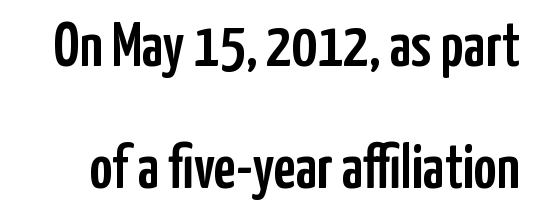
These lines are rendered in a variable-pitch font. These lines stand farther apart than default settings would place them. Serifs: no, the terminals of the letterforms are clean. The foot of each line stays bare and open. The type sits square on the baseline with zero lean.
